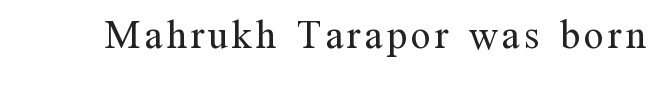
The image shows 40 px regular-weight serif type, upright; set not underlined; medium stroke contrast and a medium x-height.
